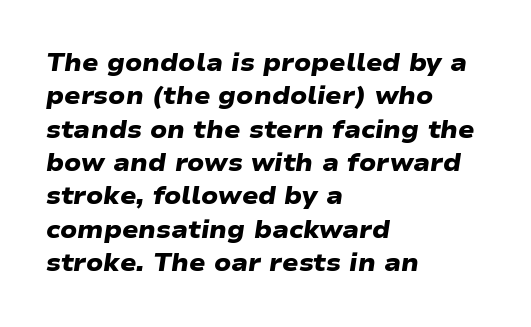
The image shows 24 px bold type; set left-aligned, normal line spacing (1.39x), normal letter spacing, not underlined.
